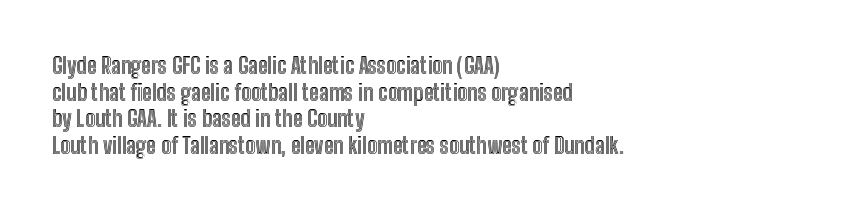
{"italic": "no", "underline": "no", "align": "left", "line_spacing_ratio": 1.21, "letter_spacing": "normal", "letter_spacing_em": 0.0, "glyph_px": 22}
